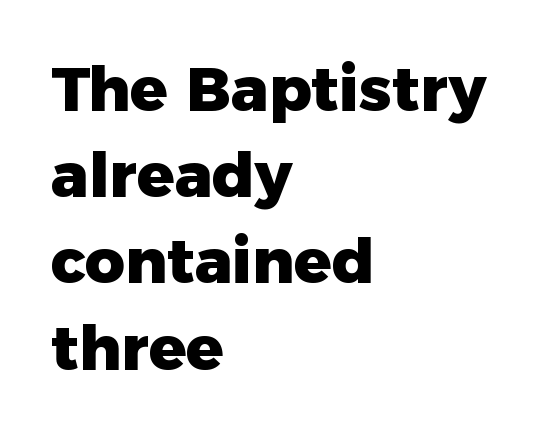
The image shows 62 px heavy sans-serif type, upright; set left-aligned, normal line spacing (1.39x), normal letter spacing, not underlined; low stroke contrast and a medium x-height.
